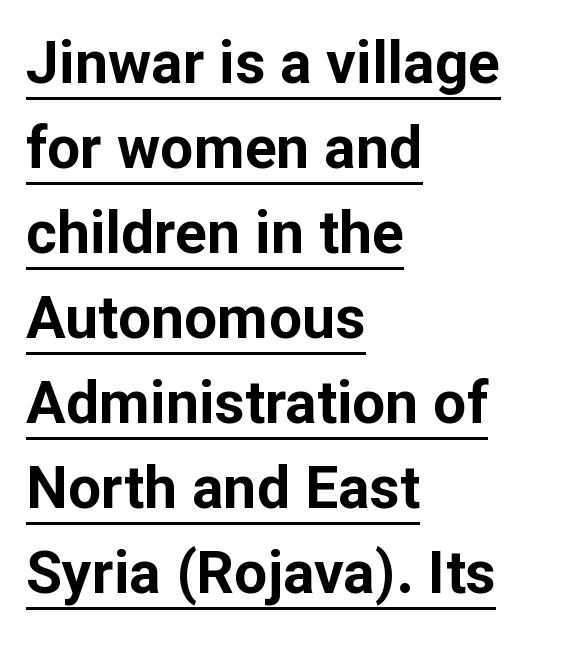
These lines carry a lot of weight — the face is fully bold. Horizontal bands of white between lines are of average thickness. Type style note: lacks serifs. Is there an underline? Yes — a line sits under the letters. Spacing verdict: proportional, widths tailored to each character.
